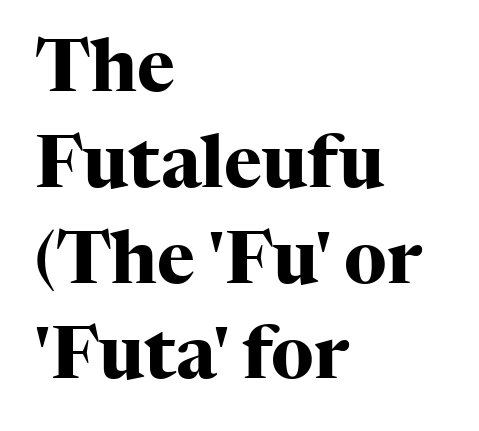
{"serif": "yes", "italic": "no", "bold": "yes", "weight": "heavy", "width": "normal", "stroke_contrast": "high", "x_height": "medium", "monospaced": "no", "underline": "no", "align": "left", "line_spacing": "normal", "line_spacing_ratio": 1.33, "letter_spacing": "normal", "letter_spacing_em": 0.0, "glyph_px": 72}
